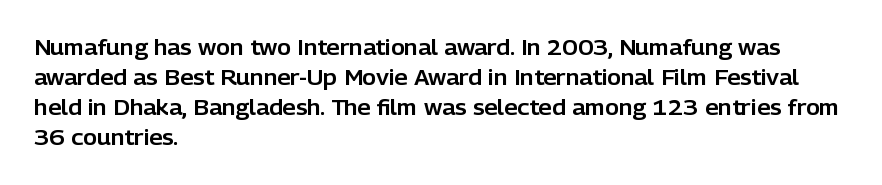
{"italic": "no", "underline": "no", "align": "left", "line_spacing": "normal", "line_spacing_ratio": 1.43, "letter_spacing": "normal", "letter_spacing_em": 0.0, "glyph_px": 21}
